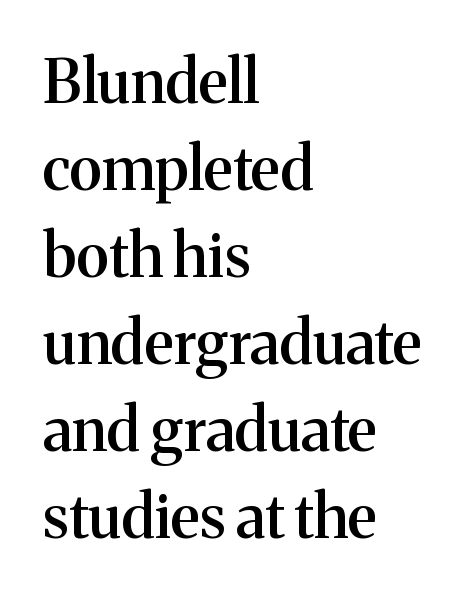
Q: Is the text bold? A: Semi-bold.
Q: Is the text italic (slanted)? A: No, it is upright.
Q: Is the typeface a serif or a sans-serif typeface? A: Serif.
Q: Is the text underlined? A: No.
Q: How is the paragraph aligned? A: Left-aligned.
Q: Is the spacing between letters normal or unusually wide? A: Normal.
Q: Is the spacing between lines tight, normal or loose? A: Normal.
Q: Width (condensed, normal, or wide)? A: Normal.
Q: Stroke contrast? A: Medium.
Q: x-height? A: Medium.
Q: Monospaced? A: No.
